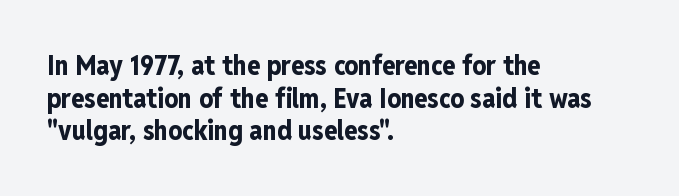
{"italic": "no", "bold": "yes", "underline": "no", "align": "left", "line_spacing_ratio": 1.21, "letter_spacing": "normal", "letter_spacing_em": 0.0, "glyph_px": 27}
